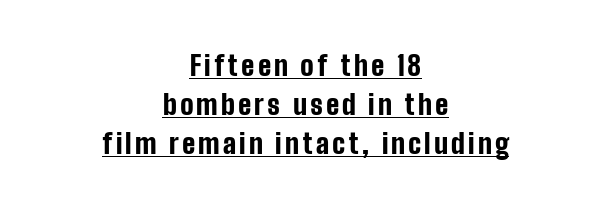
The image shows 28 px bold, condensed sans-serif type, upright; set centered, normal line spacing (1.4x), underlined; low stroke contrast and a medium x-height.
